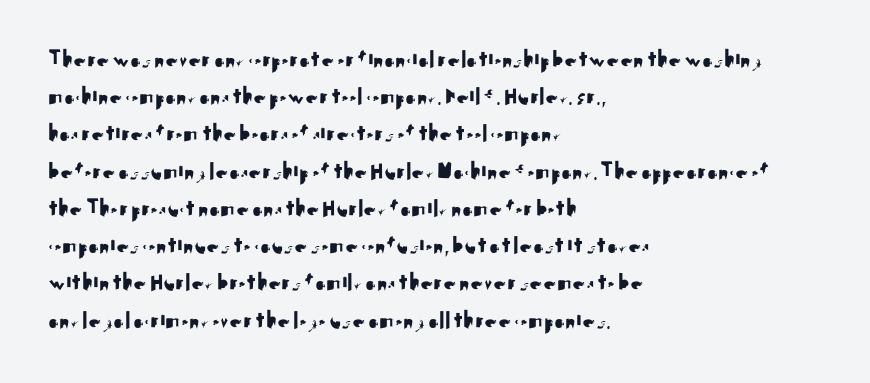
The image shows 25 px text type, upright; set left-aligned, normal line spacing (1.49x), normal letter spacing, not underlined.
